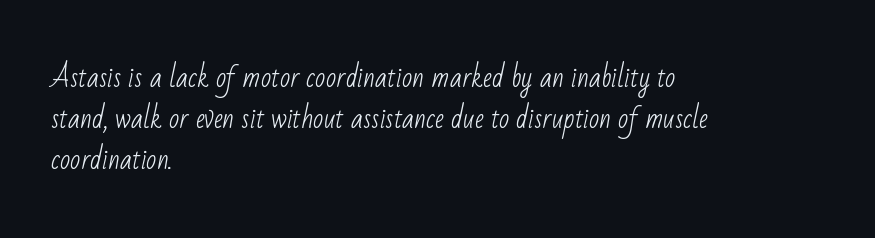
The image shows 27 px text type; set left-aligned, normal line spacing (1.51x), normal letter spacing, not underlined.
